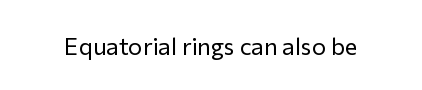
{"italic": "no", "bold": "no", "underline": "no", "letter_spacing": "normal", "letter_spacing_em": 0.0, "glyph_px": 24}
